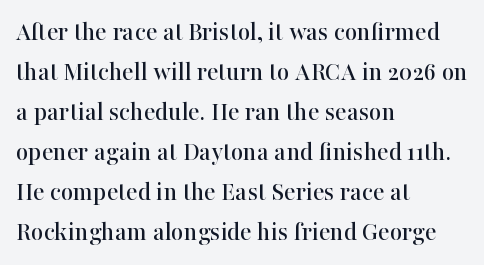
{"italic": "no", "underline": "no", "align": "left", "line_spacing": "normal", "line_spacing_ratio": 1.48, "letter_spacing": "normal", "letter_spacing_em": 0.0, "glyph_px": 27}
